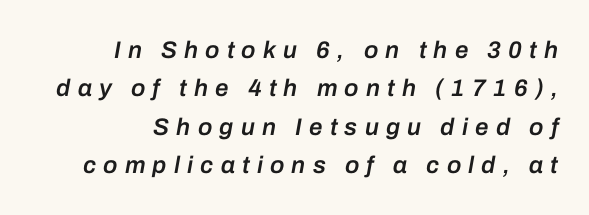
Q: Is the text bold? A: Semi-bold.
Q: Is the text italic (slanted)? A: Yes, it leans right by about 10 degrees.
Q: Is the text underlined? A: No.
Q: How is the paragraph aligned? A: Right-aligned.
Q: Is the spacing between letters normal or unusually wide? A: Unusually wide.
Q: Is the spacing between lines tight, normal or loose? A: Normal.
